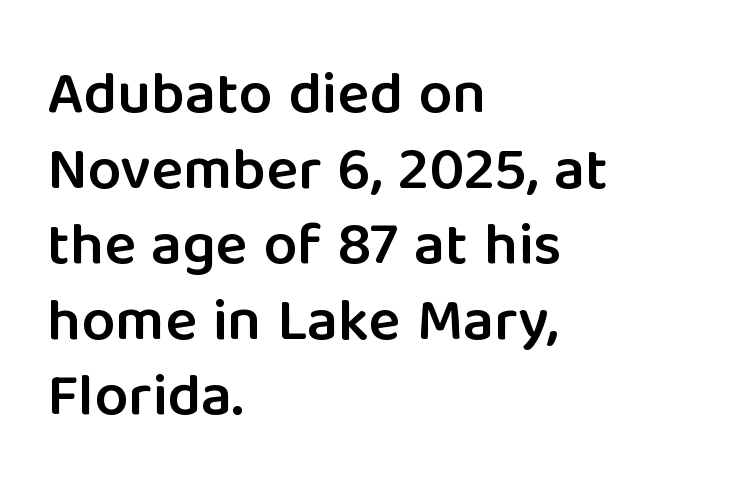
Q: Is the text bold? A: Semi-bold.
Q: Is the text italic (slanted)? A: No, it is upright.
Q: Is the typeface a serif or a sans-serif typeface? A: Sans-serif.
Q: Is the text underlined? A: No.
Q: How is the paragraph aligned? A: Left-aligned.
Q: Is the spacing between letters normal or unusually wide? A: Normal.
Q: Is the spacing between lines tight, normal or loose? A: Normal.
Q: Width (condensed, normal, or wide)? A: Normal.
Q: Stroke contrast? A: Low.
Q: x-height? A: Medium.
Q: Monospaced? A: No.
